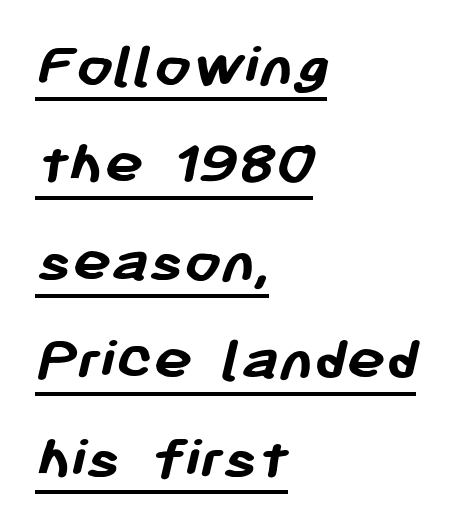
The image shows 65 px semibold sans-serif type; set left-aligned, normal line spacing (1.51x), normal letter spacing, underlined; low stroke contrast and a medium x-height.
